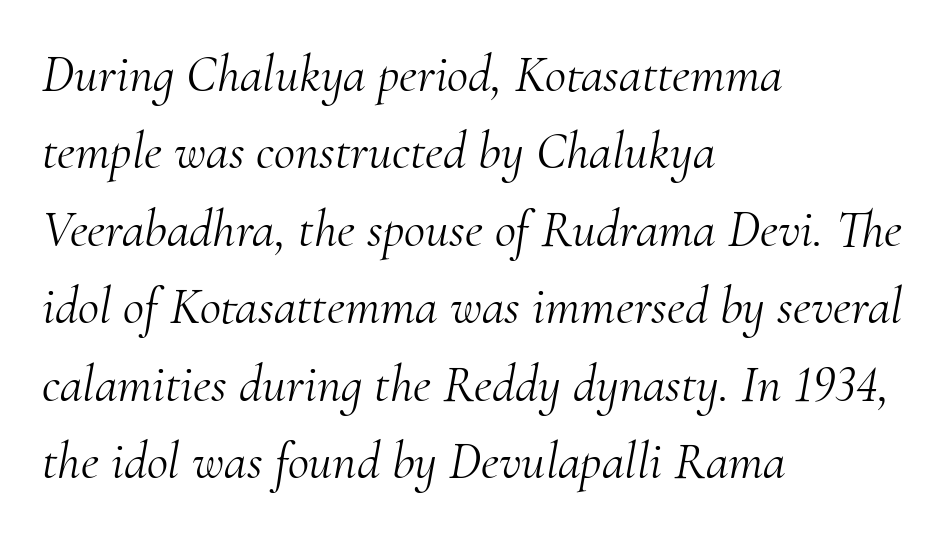
You could not count columns in this text — the font is proportionally spaced. Each new line begins a customary step beneath the previous one. The lettering tilts uniformly, giving the passage an italic look. This rendering employs a face with finishing strokes, i.e., a serif. The string is rendered with underlining switched off. These lines keep a tight, regular rhythm from letter to letter.
